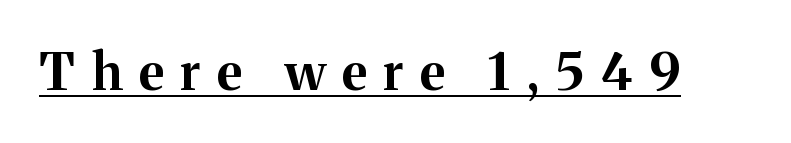
The image shows 51 px bold serif type, upright; set unusually wide letter spacing (+0.33 em), underlined; medium stroke contrast and a medium x-height.
